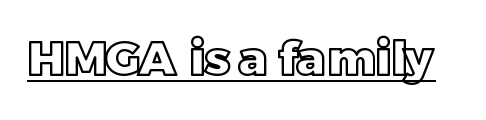
Is there an underline? Yes — a line sits under the letters. Inter-character spacing is left at the font's built-in metrics. A typesetter would call this proportional, since set widths differ per character. The axis of the letterforms is exactly vertical.
